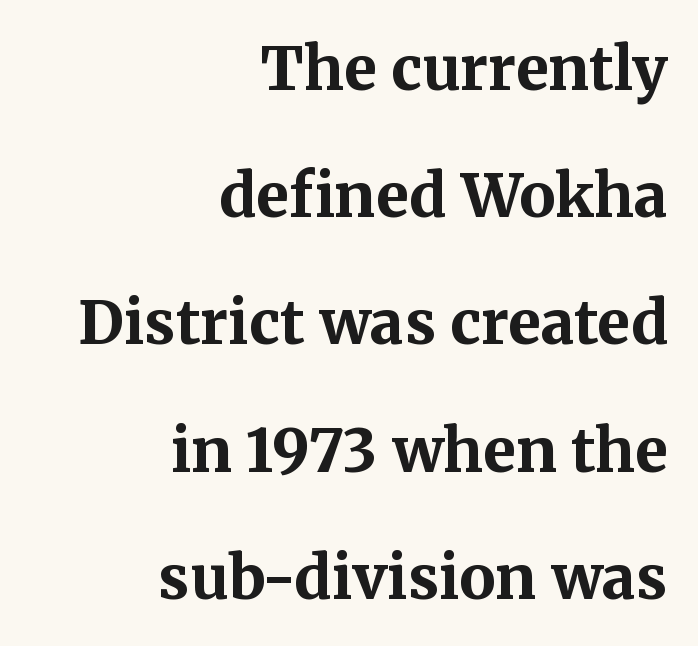
The image shows 60 px bold serif type, upright; set right-aligned, loose line spacing (2.12x), normal letter spacing, not underlined; medium stroke contrast and a medium x-height.
